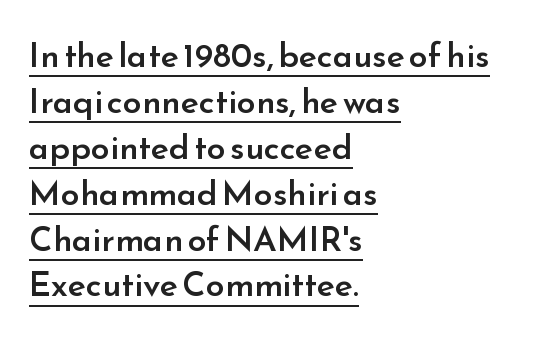
Nope, no serifs anywhere on these letters. Look at the tracking — it's just the regular setting, nothing added. Rendered with straight, roman letterforms. Caption: semibold face, moderately heavy strokes.
